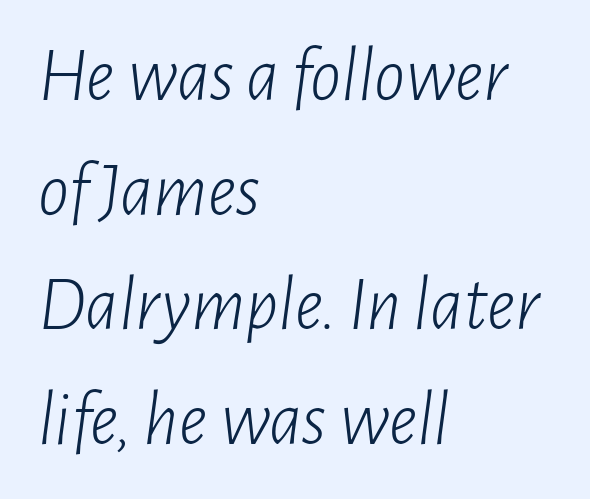
{"italic": "yes", "lean": "right", "slant_degrees": 7, "bold": "no", "weight": "light", "width": "condensed", "stroke_contrast": "low", "x_height": "medium", "monospaced": "no", "underline": "no", "align": "left", "line_spacing": "normal", "line_spacing_ratio": 1.49, "letter_spacing": "normal", "letter_spacing_em": 0.0, "glyph_px": 77}
